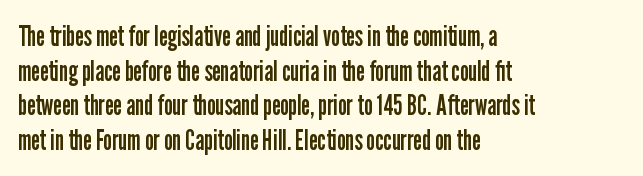
Q: Is the text bold? A: No.
Q: Is the text italic (slanted)? A: No, it is upright.
Q: Is the typeface a serif or a sans-serif typeface? A: Sans-serif.
Q: Is the text underlined? A: No.
Q: How is the paragraph aligned? A: Left-aligned.
Q: Is the spacing between letters normal or unusually wide? A: Normal.
Q: Width (condensed, normal, or wide)? A: Condensed.
Q: Stroke contrast? A: Low.
Q: x-height? A: Medium.
Q: Monospaced? A: No.
